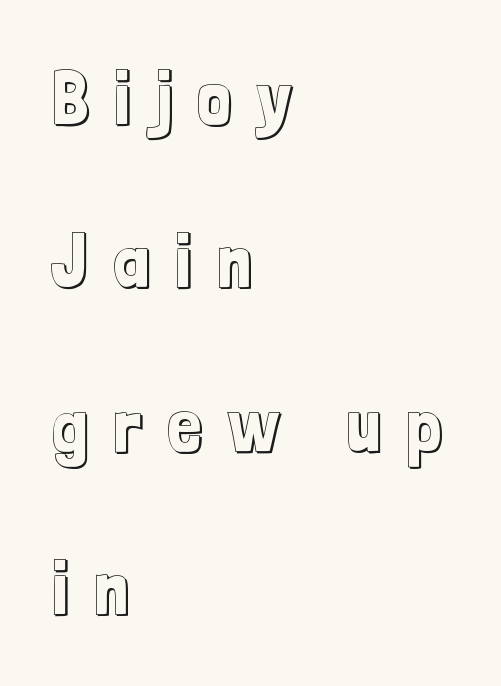
{"italic": "no", "width": "condensed", "x_height": "medium", "monospaced": "no", "underline": "no", "align": "left", "line_spacing": "loose", "line_spacing_ratio": 2.15, "letter_spacing": "wide", "letter_spacing_em": 0.34, "glyph_px": 76}
